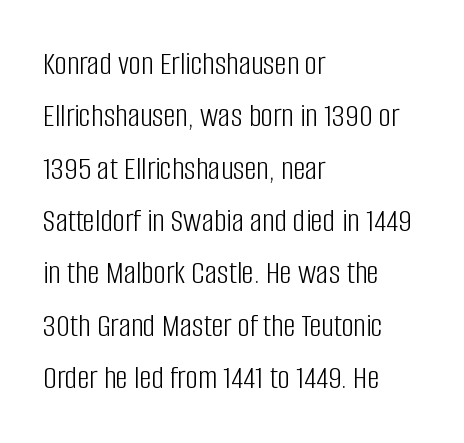
{"serif": "no", "italic": "no", "bold": "no", "weight": "light", "width": "condensed", "stroke_contrast": "low", "x_height": "large", "monospaced": "no", "underline": "no", "align": "left", "line_spacing": "normal", "line_spacing_ratio": 1.54, "letter_spacing": "normal", "letter_spacing_em": 0.0, "glyph_px": 34}
